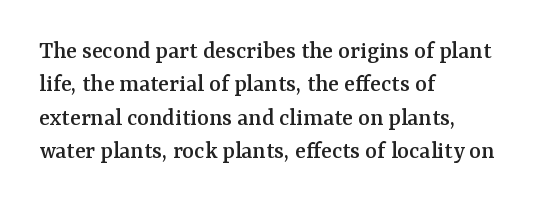
{"italic": "no", "underline": "no", "align": "left", "line_spacing": "normal", "line_spacing_ratio": 1.34, "letter_spacing": "normal", "letter_spacing_em": 0.0, "glyph_px": 25}
